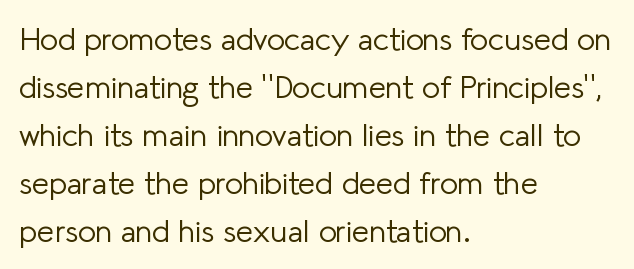
The image shows 31 px light sans-serif type, upright; set left-aligned, normal line spacing (1.55x), normal letter spacing, not underlined; low stroke contrast and a medium x-height.
